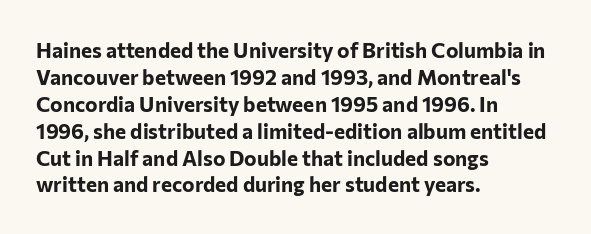
The image shows 21 px bold type, upright; set left-aligned, normal line spacing (1.28x), normal letter spacing, not underlined.
